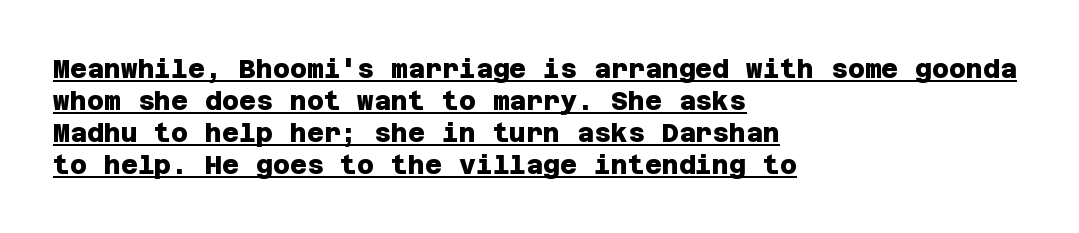
The gaps between neighbouring characters are ordinary and unremarkable. This rendering features underlined lettering. Weight: bold. The paragraph has a hard left edge and a soft right edge.
